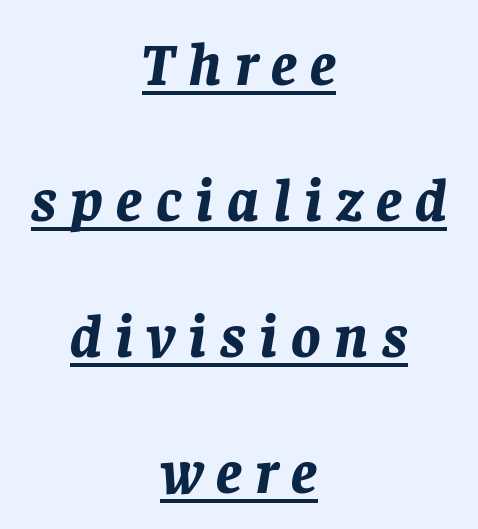
{"italic": "yes", "lean": "right", "slant_degrees": 8, "bold": "yes", "weight": "bold", "width": "normal", "stroke_contrast": "low", "x_height": "large", "monospaced": "no", "underline": "yes", "align": "center", "line_spacing": "loose", "line_spacing_ratio": 2.23, "letter_spacing": "wide", "letter_spacing_em": 0.22, "glyph_px": 61}
